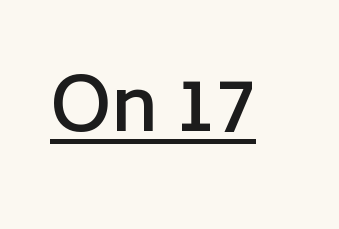
The image shows 73 px semibold sans-serif type, upright; set normal letter spacing, underlined; low stroke contrast and a medium x-height.
